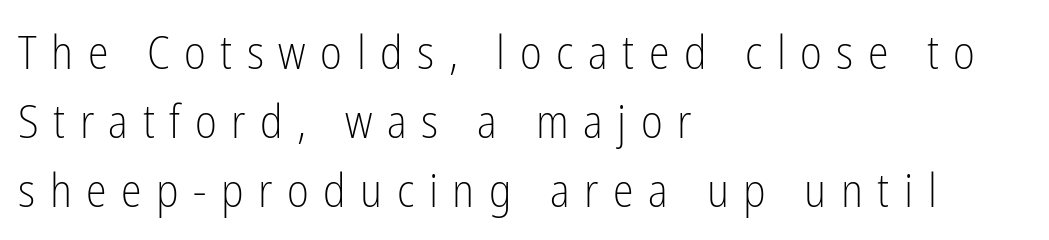
Successive baselines arrive at the customary interval. The letters advance in unequal steps, a hallmark of proportional type. The words here are not underlined. Caption: expanded tracking, letters set apart. Examine the stroke ends and you'll find no serifs. The setting favours the left margin, as ordinary paragraphs usually do.
